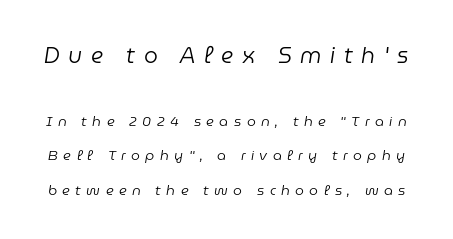
{"italic": "yes", "lean": "right", "slant_degrees": 9, "bold": "no", "underline": "no", "line_spacing": "loose", "line_spacing_ratio": 2.46, "letter_spacing": "wide", "letter_spacing_em": 0.39, "larger_block": "first", "size_ratio": 1.57, "glyph_px": 22}
